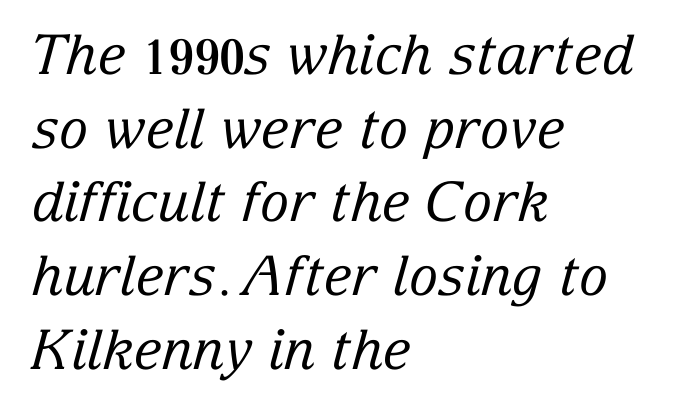
The rendering keeps characters at their native spacing. Observe the serifs anchoring each vertical stroke in this sample. Left-aligned paragraph, ragged on the right. The string is rendered with underlining switched off.
